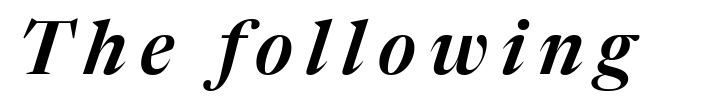
Q: Is the text italic (slanted)? A: Yes, it leans right by about 17 degrees.
Q: Is the text underlined? A: No.
Q: Width (condensed, normal, or wide)? A: Normal.
Q: Stroke contrast? A: Medium.
Q: x-height? A: Medium.
Q: Monospaced? A: No.
